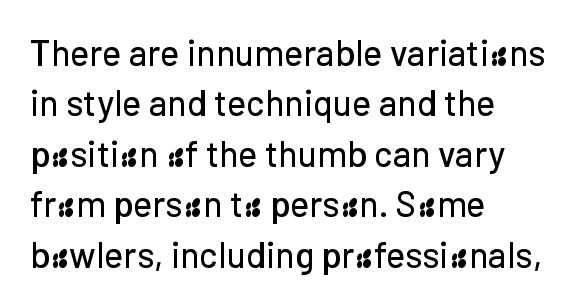
{"serif": "no", "italic": "no", "width": "normal", "stroke_contrast": "low", "x_height": "medium", "monospaced": "no", "underline": "no", "align": "left", "line_spacing": "normal", "line_spacing_ratio": 1.4, "letter_spacing": "normal", "letter_spacing_em": 0.0, "glyph_px": 36}
